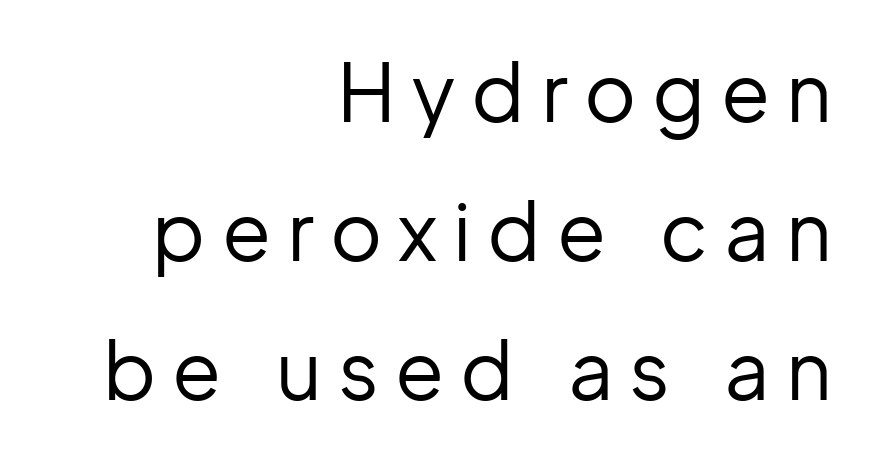
Caption: multi-line text, flush right, ragged left. Look at the tracking — it's clearly loosened, letters drifting apart. When letters stand straight like this, we call the style roman or upright. Stem width sits at or under what a default text font uses. Looks like regular typesetting: each glyph gets only the width it needs. Each letter's strokes conclude bluntly, with no projecting serifs.
